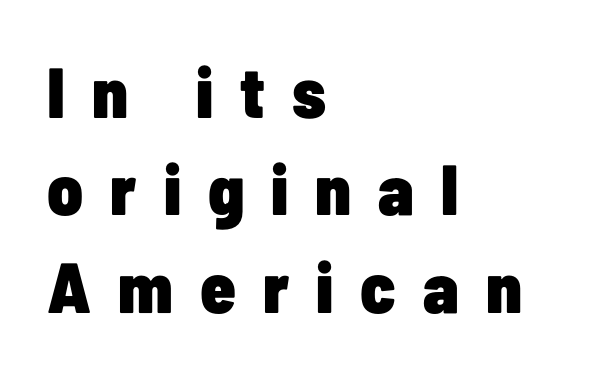
{"serif": "no", "italic": "no", "bold": "yes", "weight": "heavy", "width": "condensed", "stroke_contrast": "low", "x_height": "medium", "monospaced": "no", "underline": "no", "align": "left", "line_spacing": "normal", "line_spacing_ratio": 1.37, "letter_spacing": "wide", "letter_spacing_em": 0.38, "glyph_px": 71}
